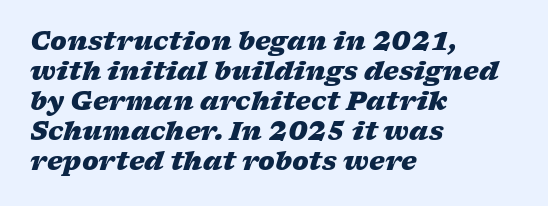
The image shows 25 px bold type, italic (leaning right); set left-aligned, line spacing 1.2x, normal letter spacing, not underlined.
